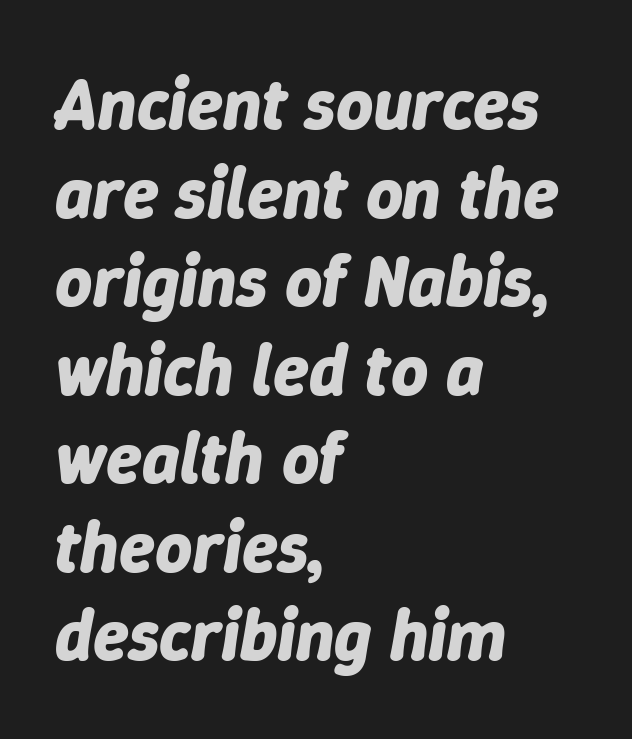
The image shows 72 px bold type, italic (leaning right); set left-aligned, line spacing 1.23x, normal letter spacing, not underlined; low stroke contrast and a medium x-height.
